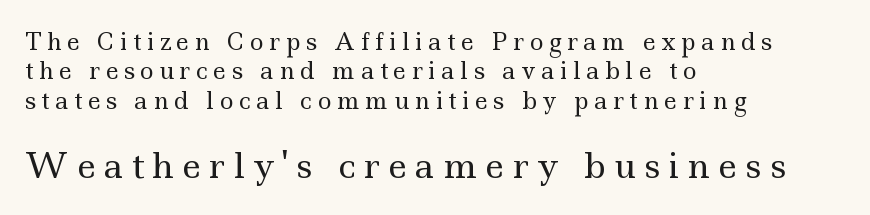
The image shows 34 px regular-weight, wide serif type, upright; set left-aligned, normal line spacing (1.28x), unusually wide letter spacing (+0.24 em), not underlined; the second (bottom) block is 1.48x larger; a small x-height.
